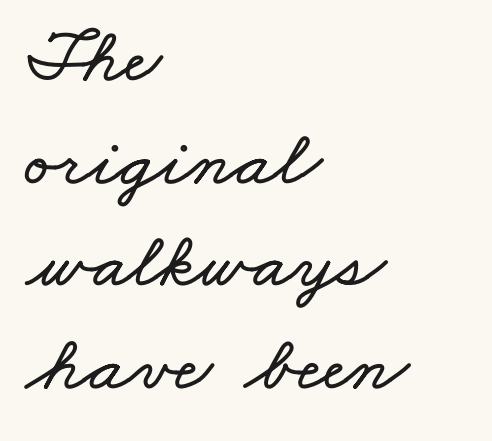
{"width": "wide", "stroke_contrast": "low", "x_height": "small", "monospaced": "no", "underline": "no", "align": "left", "line_spacing": "normal", "line_spacing_ratio": 1.3, "letter_spacing": "normal", "letter_spacing_em": 0.0, "glyph_px": 79}
